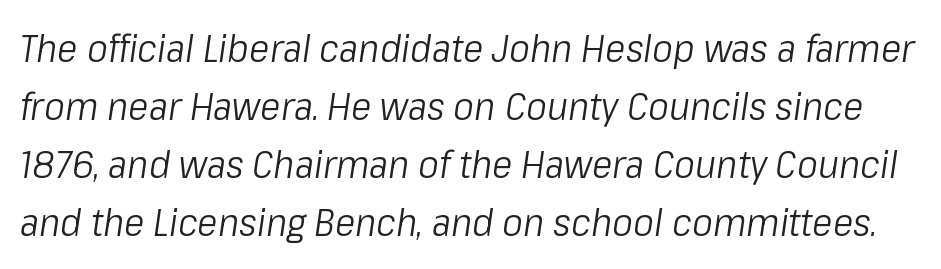
Q: Is the text bold? A: No.
Q: Is the text italic (slanted)? A: Yes, it leans right by about 8 degrees.
Q: Is the text underlined? A: No.
Q: Is the spacing between letters normal or unusually wide? A: Normal.
Q: Is the spacing between lines tight, normal or loose? A: Normal.
Q: Width (condensed, normal, or wide)? A: Condensed.
Q: Stroke contrast? A: Low.
Q: x-height? A: Medium.
Q: Monospaced? A: No.
